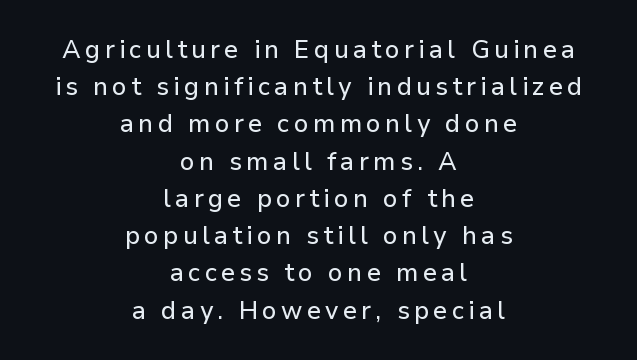
The image shows 25 px text type, upright; set centered, normal line spacing (1.49x), not underlined.
